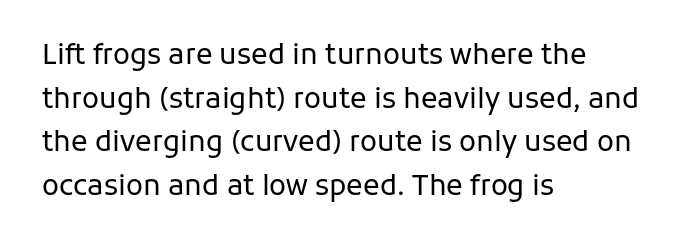
The horizontal fit of the characters is conventional and even. Is the block centered? No — it sits flush against the left margin. Do the letters lean? They stand straight. Honestly, the row spacing looks completely unremarkable. Just letters on the line, the space beneath them empty. These glyphs show unthickened strokes, regular width or finer.
